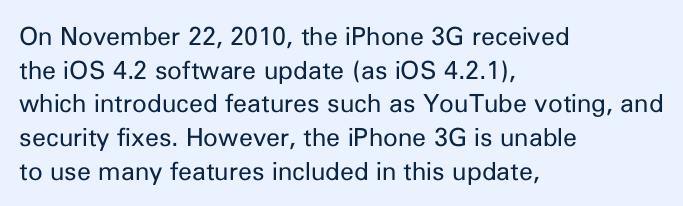
{"italic": "no", "bold": "no", "underline": "no", "align": "left", "line_spacing": "normal", "line_spacing_ratio": 1.35, "letter_spacing": "normal", "letter_spacing_em": 0.0, "glyph_px": 25}
